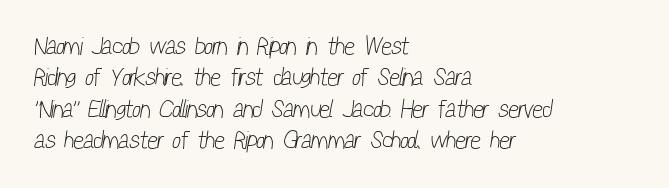
The image shows 25 px text type; set left-aligned, normal line spacing (1.26x), normal letter spacing, not underlined.
